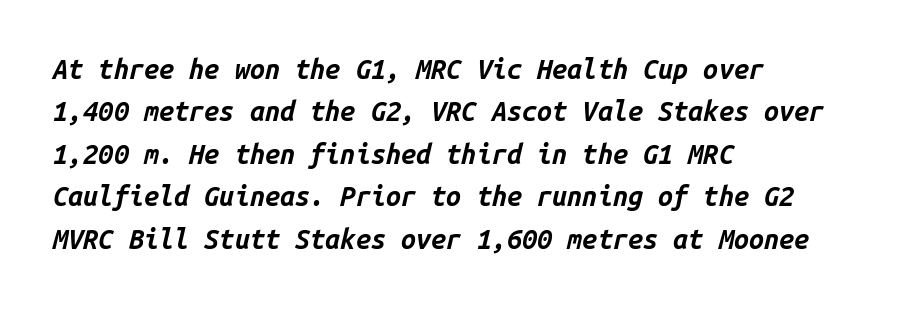
Q: Is the text bold? A: Yes.
Q: Is the text italic (slanted)? A: Yes, it leans right by about 14 degrees.
Q: Is the text underlined? A: No.
Q: How is the paragraph aligned? A: Left-aligned.
Q: Is the spacing between letters normal or unusually wide? A: Normal.
Q: Is the spacing between lines tight, normal or loose? A: Normal.
